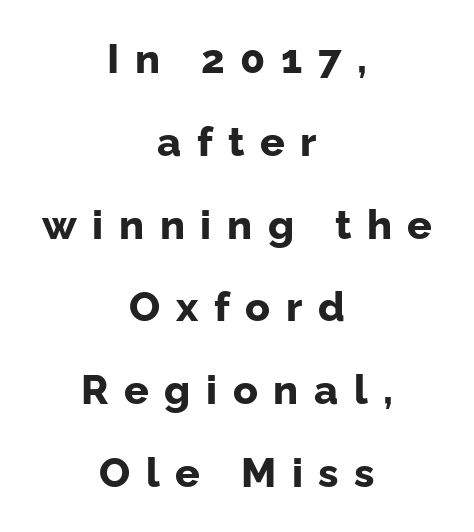
The image shows 41 px bold sans-serif type, upright; set centered, loose line spacing (2.02x), unusually wide letter spacing (+0.38 em), not underlined; low stroke contrast and a medium x-height.
